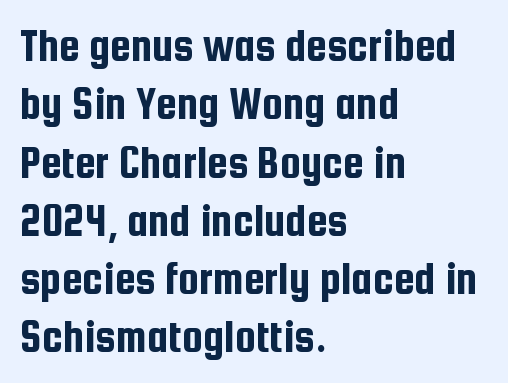
The image shows 47 px condensed sans-serif type, upright; set left-aligned, line spacing 1.24x, normal letter spacing, not underlined; low stroke contrast and a medium x-height.
